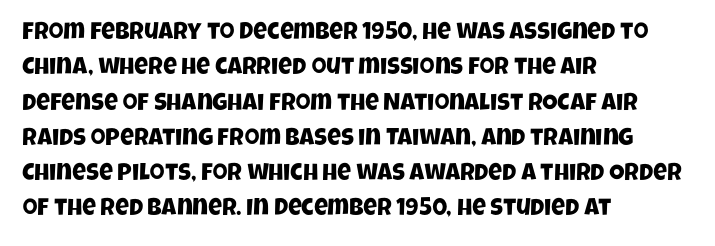
The image shows 24 px text type; set left-aligned, normal line spacing (1.47x), normal letter spacing, not underlined.
